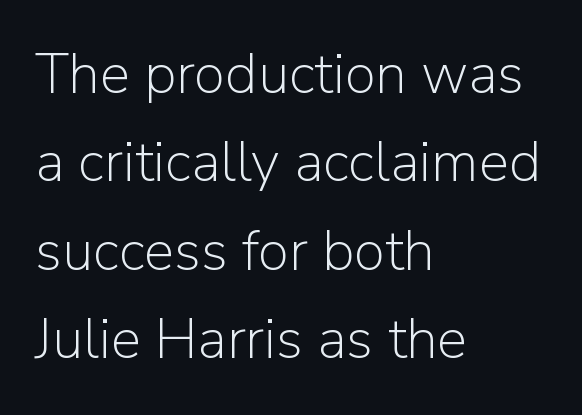
The image shows 57 px light sans-serif type, upright; set left-aligned, normal line spacing (1.55x), normal letter spacing, not underlined; low stroke contrast and a medium x-height.
